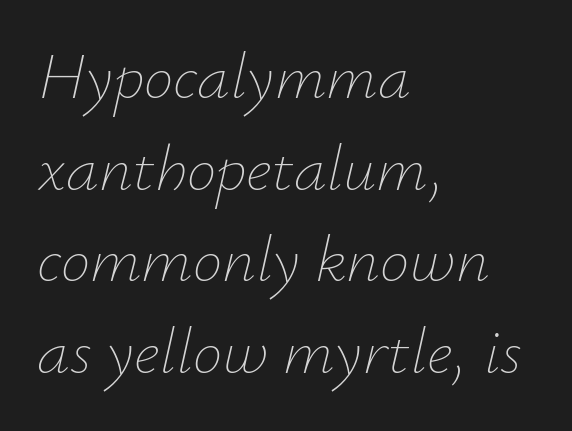
{"italic": "yes", "lean": "right", "slant_degrees": 12, "bold": "no", "weight": "thin", "width": "normal", "stroke_contrast": "low", "x_height": "small", "monospaced": "no", "underline": "no", "align": "left", "line_spacing": "normal", "line_spacing_ratio": 1.39, "letter_spacing": "normal", "letter_spacing_em": 0.0, "glyph_px": 66}
